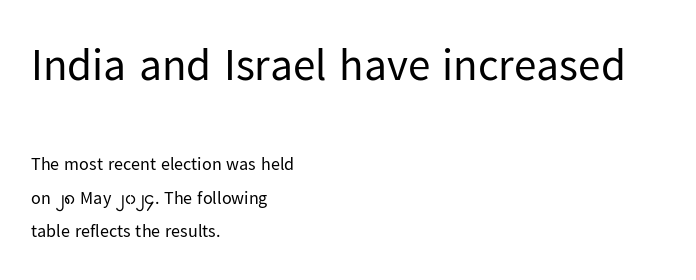
The image shows 45 px regular-weight sans-serif type, upright; set left-aligned, line spacing 1.85x, normal letter spacing, not underlined; the first (top) block is 2.5x larger; low stroke contrast and a medium x-height.
